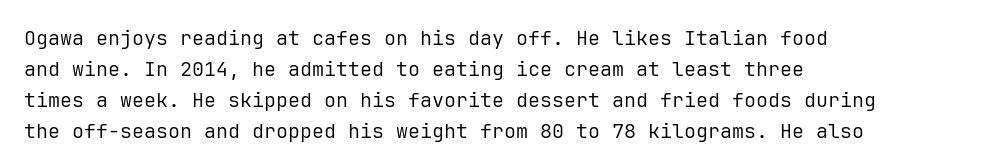
Q: Is the text bold? A: No.
Q: Is the text italic (slanted)? A: No, it is upright.
Q: Is the text underlined? A: No.
Q: How is the paragraph aligned? A: Left-aligned.
Q: Is the spacing between letters normal or unusually wide? A: Normal.
Q: Is the spacing between lines tight, normal or loose? A: Normal.
